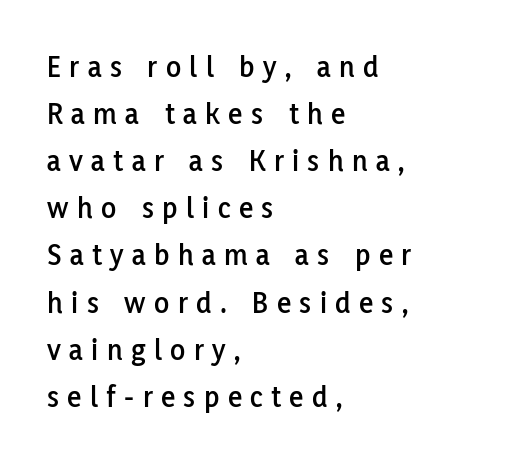
Q: Is the text italic (slanted)? A: No, it is upright.
Q: Is the typeface a serif or a sans-serif typeface? A: Sans-serif.
Q: Is the text underlined? A: No.
Q: How is the paragraph aligned? A: Left-aligned.
Q: Is the spacing between letters normal or unusually wide? A: Unusually wide.
Q: Is the spacing between lines tight, normal or loose? A: Normal.
Q: Width (condensed, normal, or wide)? A: Normal.
Q: Stroke contrast? A: Low.
Q: x-height? A: Medium.
Q: Monospaced? A: No.
